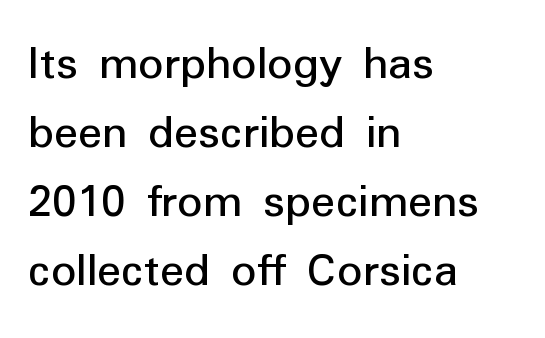
The image shows 50 px regular-weight sans-serif type, upright; set left-aligned, normal line spacing (1.38x), normal letter spacing, not underlined; low stroke contrast and a medium x-height.
